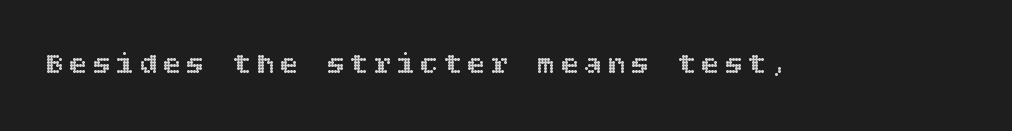
{"italic": "no", "width": "normal", "x_height": "large", "underline": "no", "glyph_px": 30}
